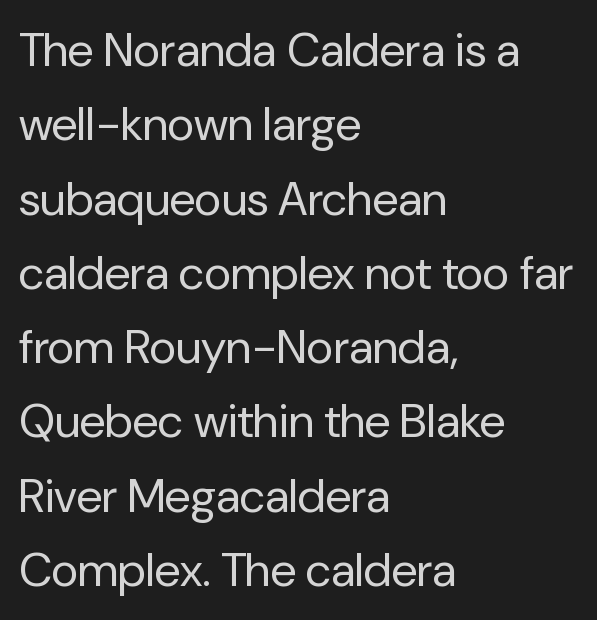
{"serif": "no", "italic": "no", "bold": "no", "weight": "regular", "width": "normal", "stroke_contrast": "low", "x_height": "medium", "monospaced": "no", "underline": "no", "align": "left", "line_spacing": "normal", "line_spacing_ratio": 1.58, "letter_spacing": "normal", "letter_spacing_em": 0.0, "glyph_px": 47}
